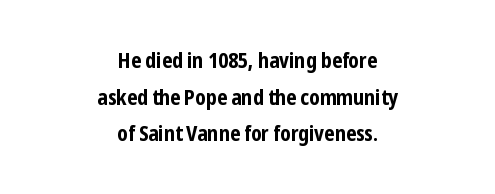
The image shows 21 px bold type, upright; set centered, line spacing 1.74x, normal letter spacing, not underlined.
